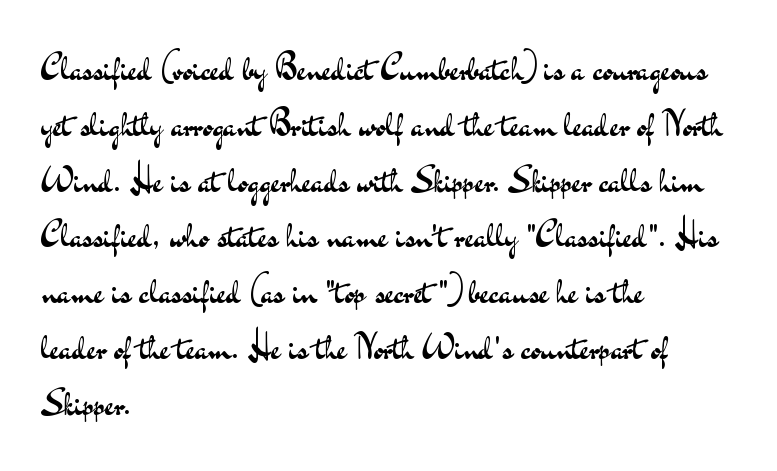
Q: Is the text bold? A: No.
Q: Is the text italic (slanted)? A: Yes.
Q: Is the typeface a serif or a sans-serif typeface? A: Sans-serif.
Q: Is the text underlined? A: No.
Q: How is the paragraph aligned? A: Left-aligned.
Q: Is the spacing between letters normal or unusually wide? A: Normal.
Q: Is the spacing between lines tight, normal or loose? A: Normal.
Q: Width (condensed, normal, or wide)? A: Wide.
Q: Stroke contrast? A: Medium.
Q: x-height? A: Small.
Q: Monospaced? A: No.
